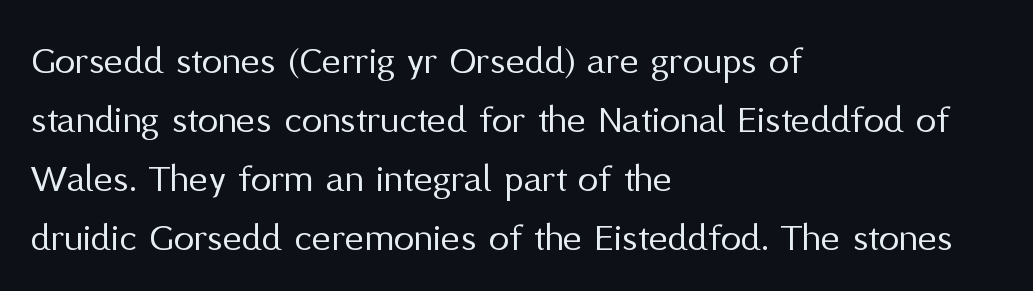
Classification — sans serif. The cut favours lightness, reaching ordinary text weight at its darkest. Each line starts at the same left margin while the right side varies. Looks like regular typesetting: each glyph gets only the width it needs. Leading: standard. Nobody touched the tracking dial on this one.
